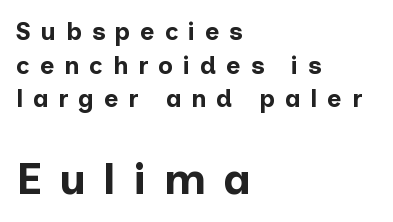
In terms of letterform style, serifs are entirely absent. You can tell it's not italic because the verticals are truly vertical. Is the lower block the larger one? Yes — the lower block carries the bigger type. Each new line begins a customary step beneath the previous one.
